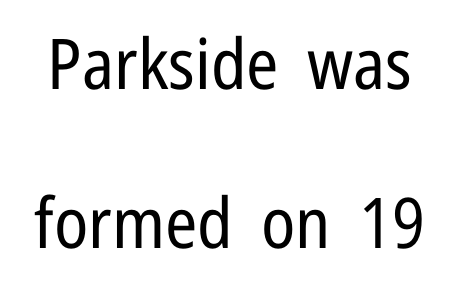
The image shows 70 px regular-weight, condensed sans-serif type, upright; set loose line spacing (2.27x), normal letter spacing, not underlined; low stroke contrast and a medium x-height.
